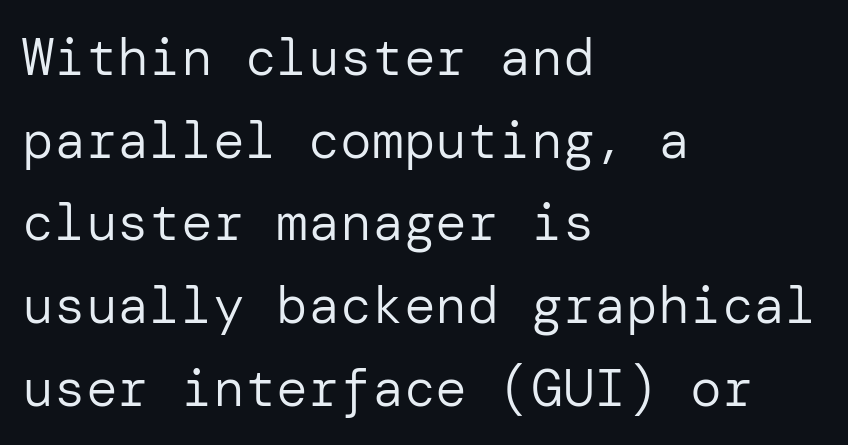
This is sans-serif lettering, the kind often seen on screens and signage. Just letters on the line, the space beneath them empty. It's the straight-up-and-down kind of type. This reads as an unemphasized weight, regular at the heaviest. Standard letterfit; no display-style spreading of the glyphs.
